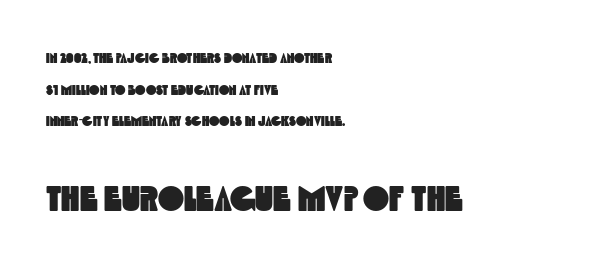
Q: Is the typeface a serif or a sans-serif typeface? A: Sans-serif.
Q: Is the text underlined? A: No.
Q: How is the paragraph aligned? A: Left-aligned.
Q: Is the spacing between letters normal or unusually wide? A: Normal.
Q: Is the spacing between lines tight, normal or loose? A: Loose.
Q: Which block of text is set in a larger size, the first (top) or the second (bottom)? A: The second (bottom) one.
Q: Width (condensed, normal, or wide)? A: Condensed.
Q: x-height? A: Large.
Q: Monospaced? A: No.
